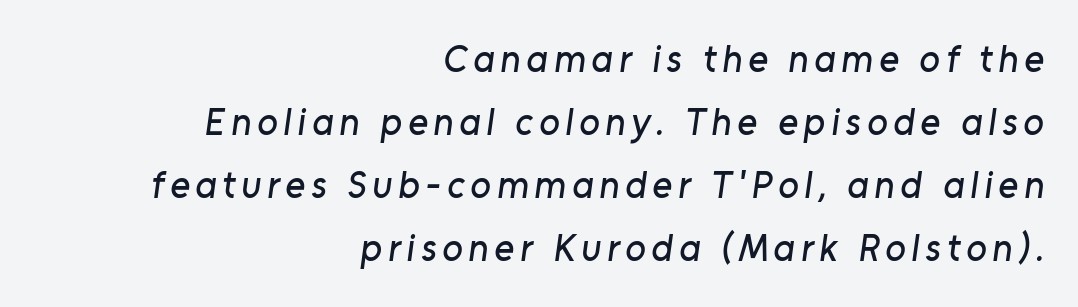
Do the characters align in a grid? No, the font is proportional. Each letter's strokes conclude bluntly, with no projecting serifs. If you drew a ruler down the right edge, every line would touch it. Honestly, the row spacing looks completely unremarkable. Words float on clear page, feet unadorned.
